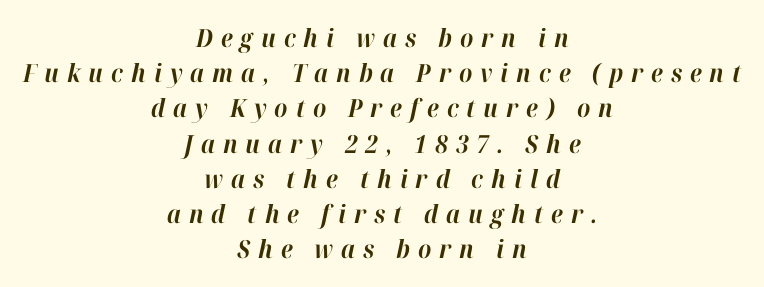
Q: Is the text bold? A: Yes.
Q: Is the text italic (slanted)? A: Yes, it leans right by about 12 degrees.
Q: Is the text underlined? A: No.
Q: How is the paragraph aligned? A: Centered.
Q: Is the spacing between letters normal or unusually wide? A: Unusually wide.
Q: Is the spacing between lines tight, normal or loose? A: Normal.
